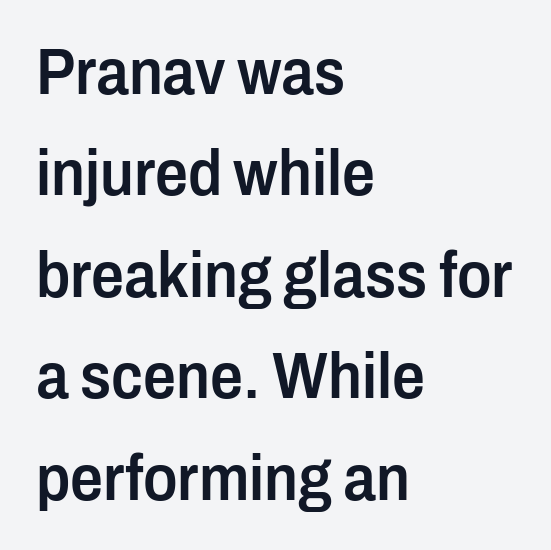
The image shows 65 px semibold, condensed sans-serif type, upright; set left-aligned, normal line spacing (1.56x), normal letter spacing, not underlined; low stroke contrast and a medium x-height.
